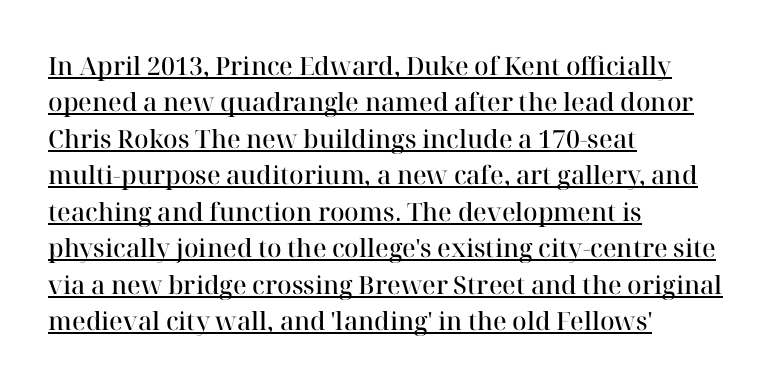
The image shows 25 px text type, upright; set left-aligned, normal line spacing (1.46x), normal letter spacing, underlined.
